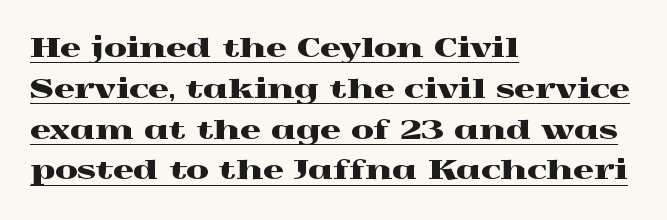
Is there much room between lines? A standard amount, neither cramped nor airy. Rendered with straight, roman letterforms. Compared with a centered layout, this one pins lines to the left instead. Honestly, the letter spacing is just normal — you wouldn't notice it. A baseline rule has been typeset under these characters.
